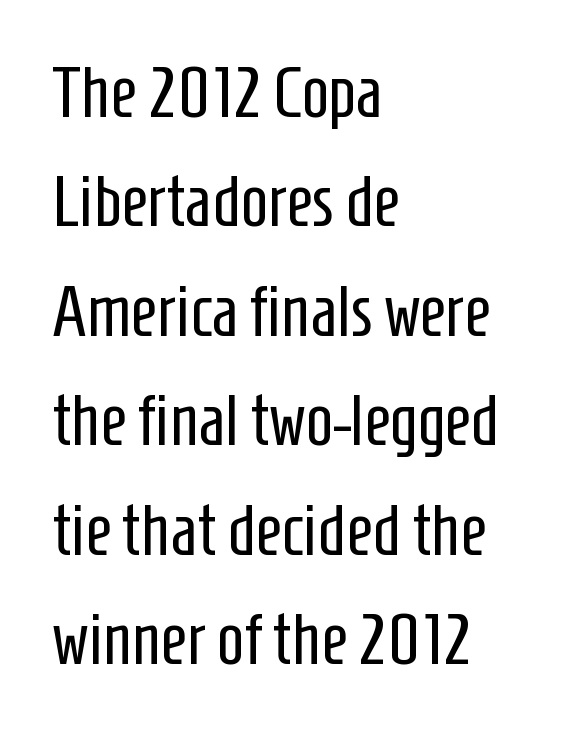
{"serif": "no", "italic": "no", "bold": "no", "weight": "regular", "width": "condensed", "stroke_contrast": "low", "x_height": "medium", "monospaced": "no", "underline": "no", "align": "left", "line_spacing": "normal", "line_spacing_ratio": 1.52, "letter_spacing": "normal", "letter_spacing_em": 0.0, "glyph_px": 72}
